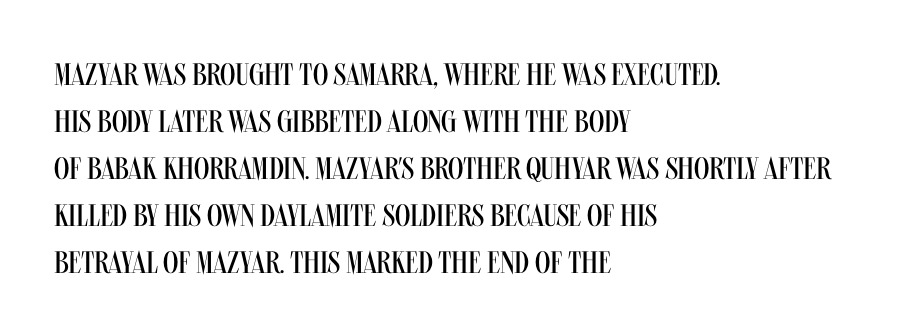
Q: Is the text bold? A: No.
Q: Is the text italic (slanted)? A: No, it is upright.
Q: Is the typeface a serif or a sans-serif typeface? A: Sans-serif.
Q: Is the text underlined? A: No.
Q: How is the paragraph aligned? A: Left-aligned.
Q: Is the spacing between letters normal or unusually wide? A: Normal.
Q: Is the spacing between lines tight, normal or loose? A: Normal.
Q: Width (condensed, normal, or wide)? A: Condensed.
Q: Stroke contrast? A: Medium.
Q: x-height? A: Large.
Q: Monospaced? A: No.
